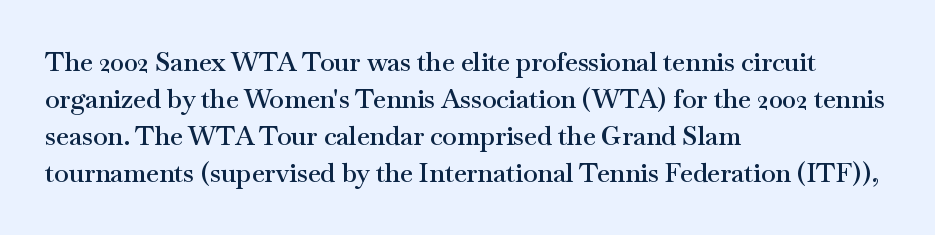
Q: Is the text bold? A: Semi-bold.
Q: Is the text italic (slanted)? A: No, it is upright.
Q: Is the text underlined? A: No.
Q: How is the paragraph aligned? A: Left-aligned.
Q: Is the spacing between letters normal or unusually wide? A: Normal.
Q: Is the spacing between lines tight, normal or loose? A: Normal.
